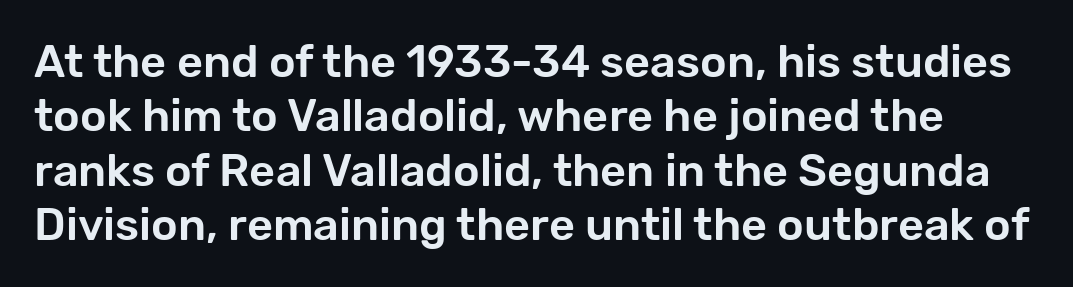
The image shows 45 px sans-serif type, upright; set line spacing 1.21x, normal letter spacing, not underlined; low stroke contrast and a medium x-height.
